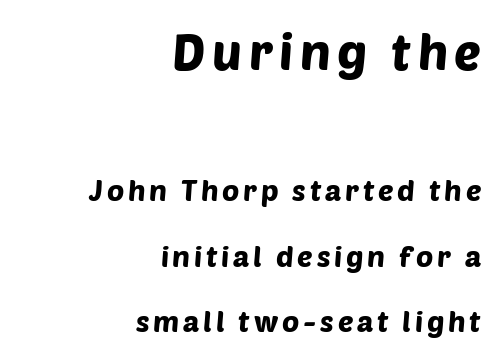
{"serif": "no", "width": "normal", "stroke_contrast": "low", "x_height": "large", "monospaced": "no", "underline": "no", "align": "right", "line_spacing": "loose", "line_spacing_ratio": 2.25, "larger_block": "first", "size_ratio": 1.72, "glyph_px": 50}
